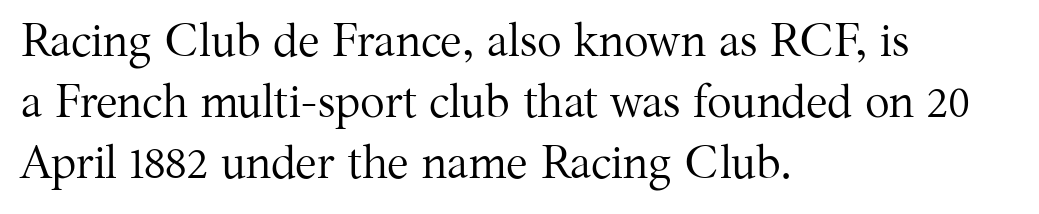
A typesetter would call this zero additional tracking. Ascenders rise straight up at ninety degrees. The ragged edge is on the right, which tells us the setting is flush left. Interline gaps are of average width in this sample. The rendering shows small feet on the letterforms — a serif design.
